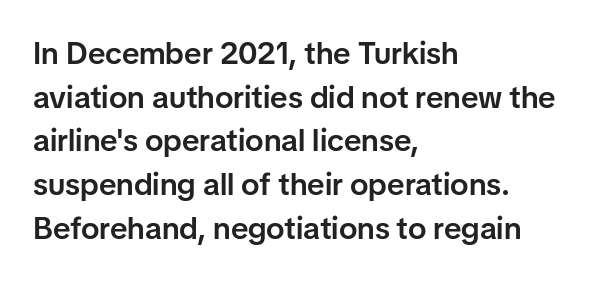
{"serif": "no", "italic": "no", "bold": "semi", "weight": "semibold", "width": "normal", "stroke_contrast": "low", "x_height": "medium", "monospaced": "no", "underline": "no", "align": "left", "line_spacing": "normal", "line_spacing_ratio": 1.41, "letter_spacing": "normal", "letter_spacing_em": 0.0, "glyph_px": 31}
